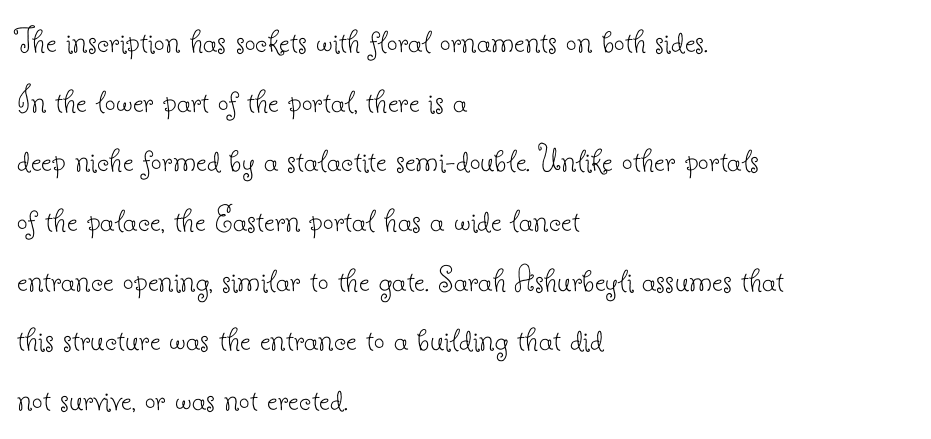
Each new line begins a customary step beneath the previous one. The typesetting does not lean heavy: it is not bold. The typography opts for an upright posture over an oblique one. Characters follow at the spacing the type designer built in.
